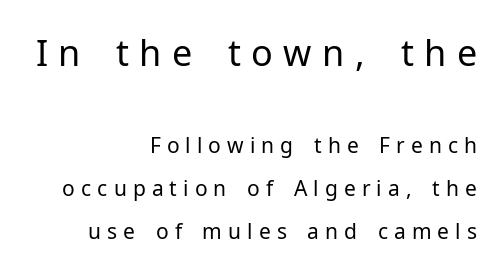
{"serif": "no", "italic": "no", "bold": "no", "weight": "regular", "width": "normal", "stroke_contrast": "low", "x_height": "medium", "monospaced": "no", "underline": "no", "align": "right", "line_spacing": "loose", "line_spacing_ratio": 2.06, "letter_spacing": "wide", "letter_spacing_em": 0.29, "larger_block": "first", "size_ratio": 1.71, "glyph_px": 36}
